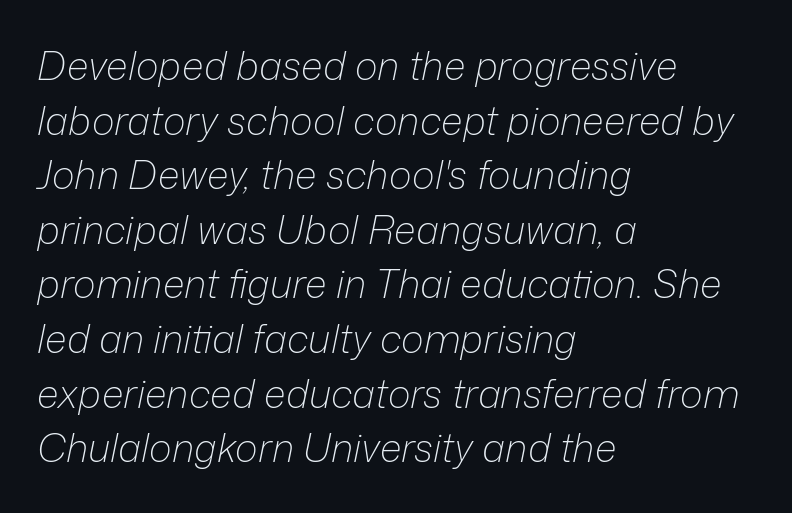
The image shows 39 px light type, italic (leaning right); set left-aligned, normal line spacing (1.4x), normal letter spacing, not underlined; low stroke contrast and a medium x-height.
